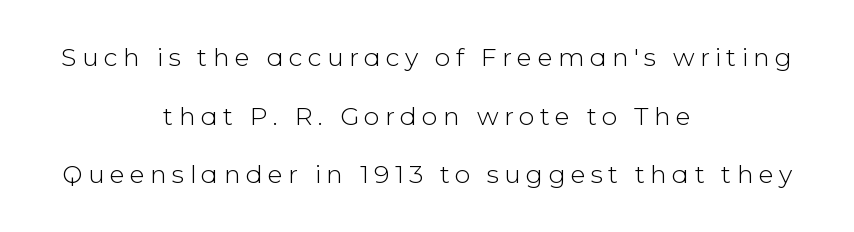
{"italic": "no", "bold": "no", "underline": "no", "align": "center", "line_spacing": "loose", "line_spacing_ratio": 2.35, "letter_spacing": "wide", "letter_spacing_em": 0.21, "glyph_px": 25}
